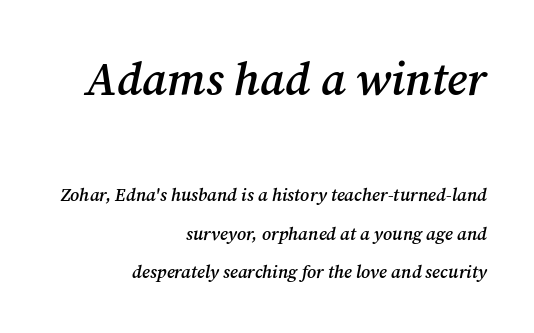
Q: Is the text bold? A: Semi-bold.
Q: Is the text italic (slanted)? A: Yes, it leans right by about 12 degrees.
Q: Is the typeface a serif or a sans-serif typeface? A: Serif.
Q: Is the text underlined? A: No.
Q: How is the paragraph aligned? A: Right-aligned.
Q: Is the spacing between letters normal or unusually wide? A: Normal.
Q: Is the spacing between lines tight, normal or loose? A: Loose.
Q: Which block of text is set in a larger size, the first (top) or the second (bottom)? A: The first (top) one.
Q: Width (condensed, normal, or wide)? A: Normal.
Q: Stroke contrast? A: Medium.
Q: x-height? A: Medium.
Q: Monospaced? A: No.
